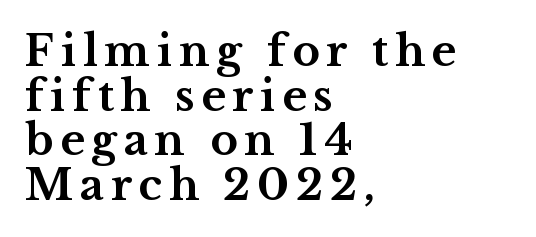
{"serif": "yes", "italic": "no", "bold": "yes", "weight": "bold", "width": "wide", "stroke_contrast": "medium", "x_height": "medium", "monospaced": "no", "underline": "no", "align": "left", "line_spacing": "tight", "line_spacing_ratio": 1.06, "glyph_px": 42}
